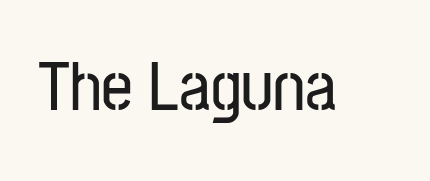
Q: Is the text italic (slanted)? A: No, it is upright.
Q: Is the typeface a serif or a sans-serif typeface? A: Sans-serif.
Q: Is the text underlined? A: No.
Q: Is the spacing between letters normal or unusually wide? A: Normal.
Q: Width (condensed, normal, or wide)? A: Condensed.
Q: Stroke contrast? A: Low.
Q: x-height? A: Medium.
Q: Monospaced? A: No.
